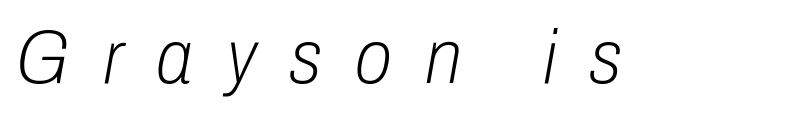
Each stroke keeps to a modest, everyday thickness or less. Glyph-to-glyph distance is far greater than everyday printed text. Character widths vary here, with narrow letters taking less room than wide ones. Just letters on the line, the space beneath them empty.
